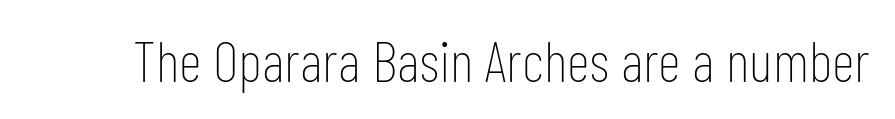
Descender tails drop into unmarked territory. Is there any slant? The stems are plumb. Spacing verdict: proportional, widths tailored to each character. These glyphs show unthickened strokes, regular width or finer. The glyphs in this specimen are sans serif.
